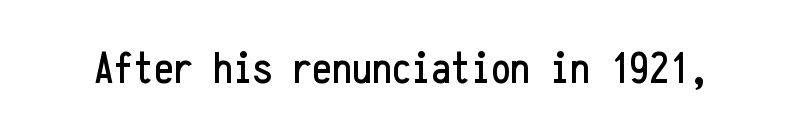
The image shows 44 px condensed sans-serif type, upright, monospaced; set normal letter spacing, not underlined; low stroke contrast and a medium x-height.
